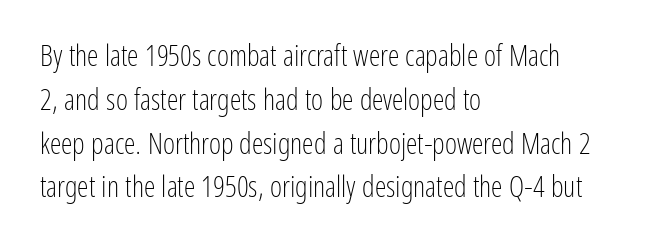
The image shows 29 px light, condensed sans-serif type, upright; set left-aligned, normal line spacing (1.51x), normal letter spacing, not underlined; low stroke contrast and a medium x-height.
